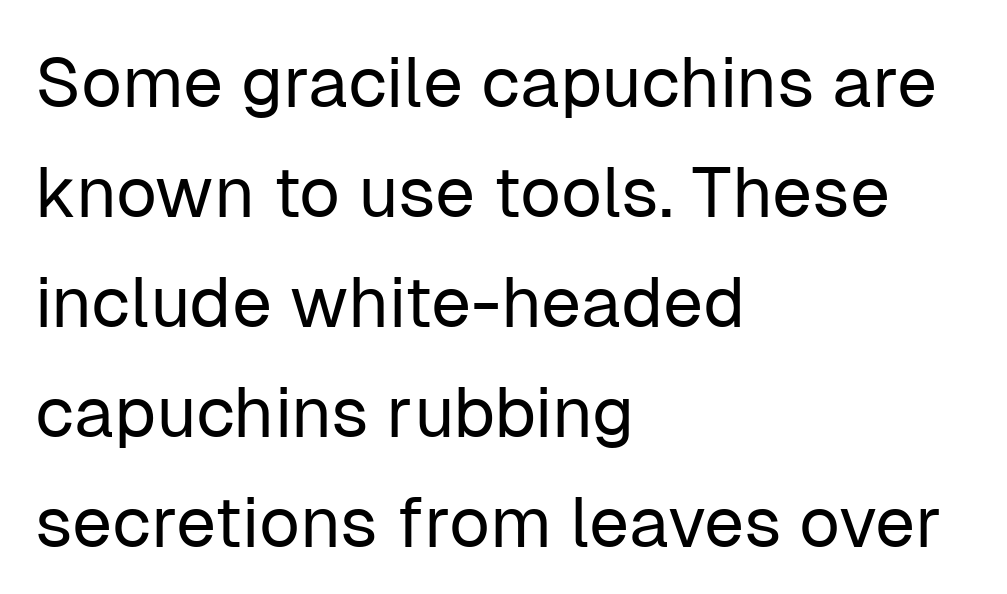
The image shows 71 px regular-weight sans-serif type, upright; set left-aligned, normal line spacing (1.55x), normal letter spacing, not underlined; low stroke contrast and a medium x-height.
